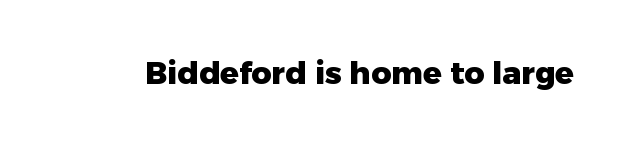
The image shows 31 px heavy sans-serif type, upright; set normal letter spacing, not underlined; low stroke contrast and a medium x-height.
